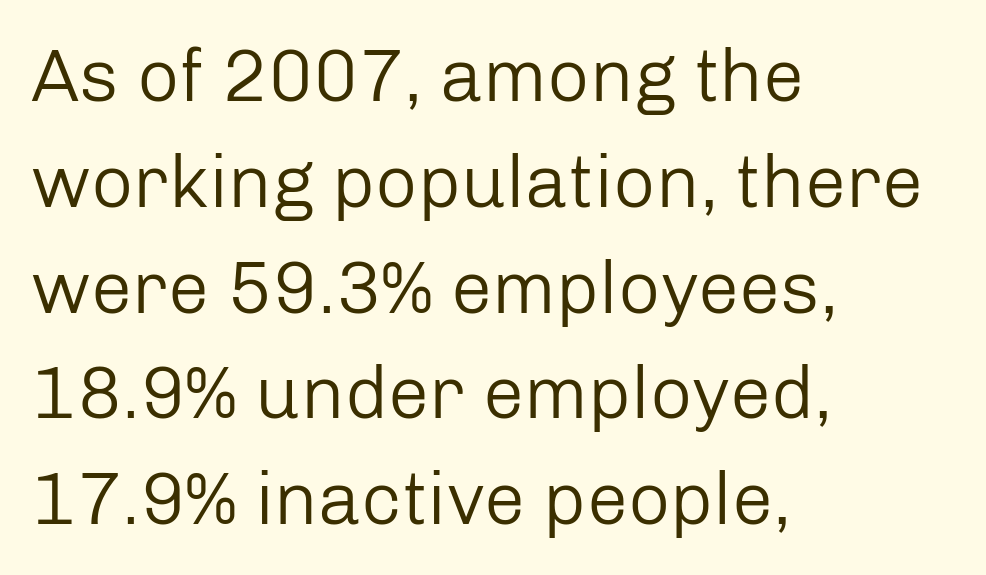
Descenders hang freely into open space. Inter-character spacing is left at the font's built-in metrics. Vertical stems look standard width or narrower in stroke. Unlike a traditional serif, this face leaves its strokes unadorned. Do the characters align in a grid? No, the font is proportional.
